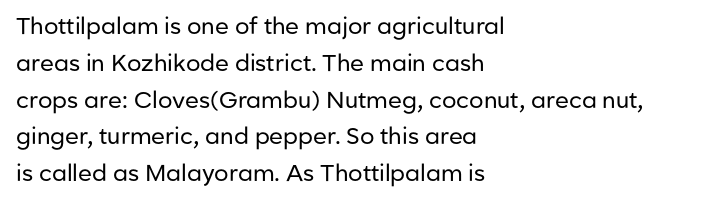
The rendering uses a moderate line-height, typical for paragraphs. The cut favours lightness, reaching ordinary text weight at its darkest. This is roman type, the default non-slanted kind. A student would call this left alignment; a typographer would say flush left, rag right. Honestly, there is no underline to notice here at all. The letterforms sit shoulder to shoulder at normal distance.
